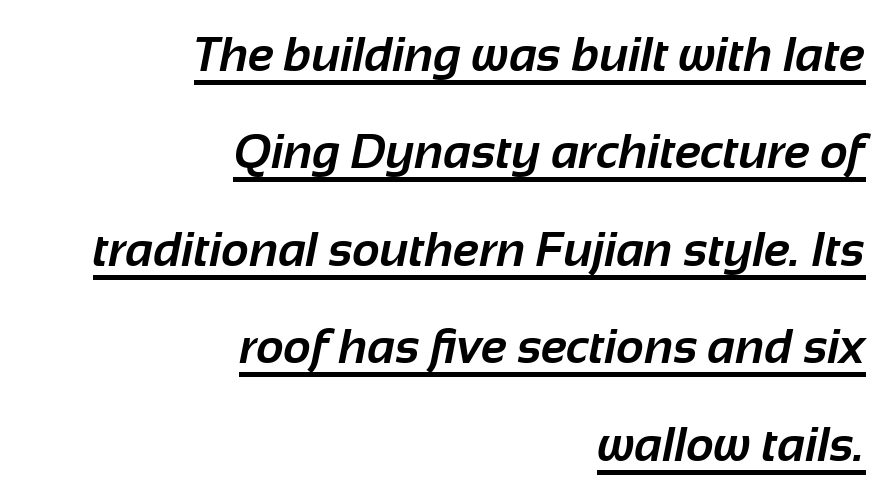
Q: Is the text bold? A: Yes.
Q: Is the typeface a serif or a sans-serif typeface? A: Sans-serif.
Q: Is the text underlined? A: Yes.
Q: How is the paragraph aligned? A: Right-aligned.
Q: Is the spacing between letters normal or unusually wide? A: Normal.
Q: Is the spacing between lines tight, normal or loose? A: Loose.
Q: Width (condensed, normal, or wide)? A: Normal.
Q: Stroke contrast? A: Low.
Q: x-height? A: Medium.
Q: Monospaced? A: No.
